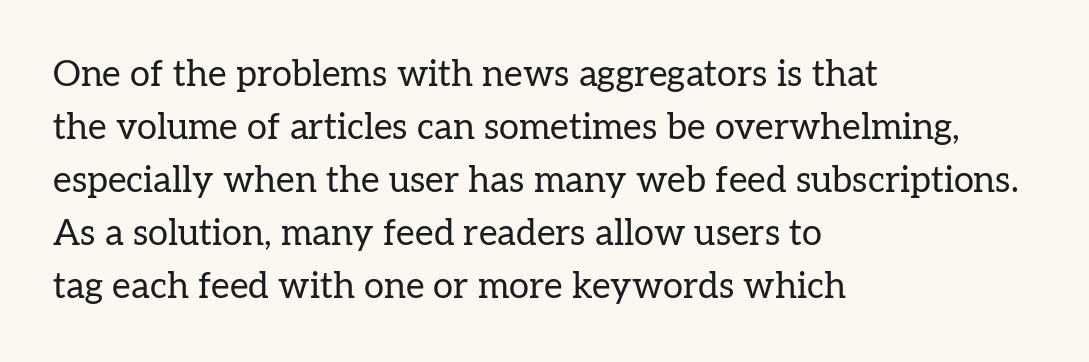
Q: Is the text bold? A: No.
Q: Is the text italic (slanted)? A: No, it is upright.
Q: Is the typeface a serif or a sans-serif typeface? A: Serif.
Q: Is the text underlined? A: No.
Q: How is the paragraph aligned? A: Left-aligned.
Q: Is the spacing between letters normal or unusually wide? A: Normal.
Q: Is the spacing between lines tight, normal or loose? A: Normal.
Q: Width (condensed, normal, or wide)? A: Normal.
Q: Stroke contrast? A: Low.
Q: x-height? A: Medium.
Q: Monospaced? A: No.
